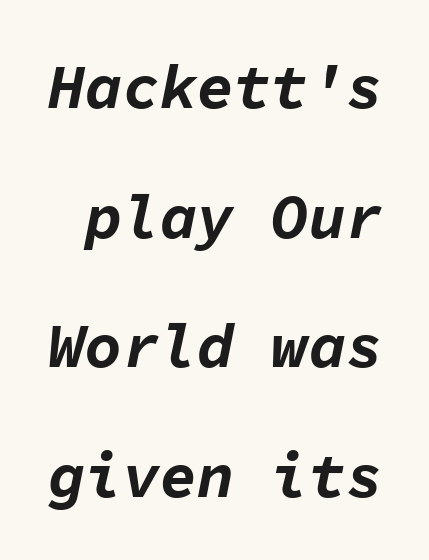
The image shows 62 px bold type, italic (leaning right), monospaced; set loose line spacing (2.09x), normal letter spacing, not underlined; low stroke contrast and a medium x-height.
